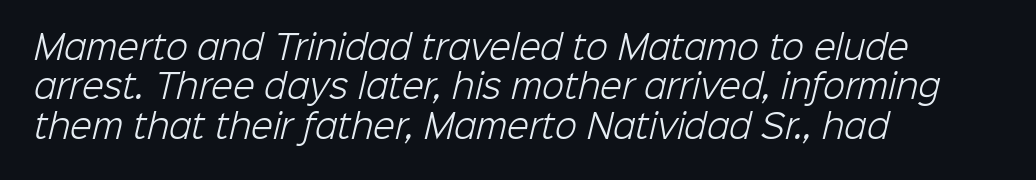
The words here are not underlined. Nothing heavy about these letters — not bold at all. I'd call this a sans setting — the letters go barefoot. Horizontally, the lines are justified to the leading edge only. Nobody touched the tracking dial on this one. Here the designer chose a conventional face with non-uniform glyph widths.
